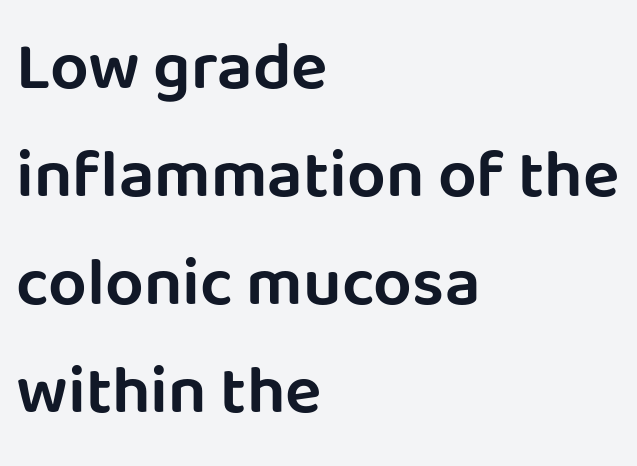
The image shows 68 px sans-serif type, upright; set left-aligned, normal line spacing (1.59x), normal letter spacing, not underlined; low stroke contrast and a large x-height.
